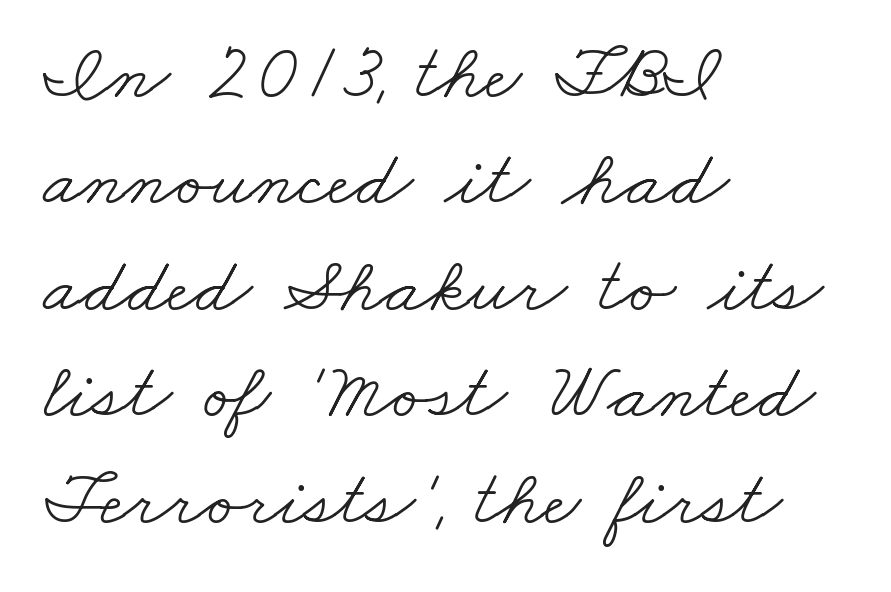
Note: serifs present on the glyphs. Type without underlining. What stands out about the letter spacing? Nothing — it is the standard amount. Every row of glyphs begins at an identical x-position on the left. This reads as an unemphasized weight, regular at the heaviest. This sample keeps an unexceptional amount of space between lines.
